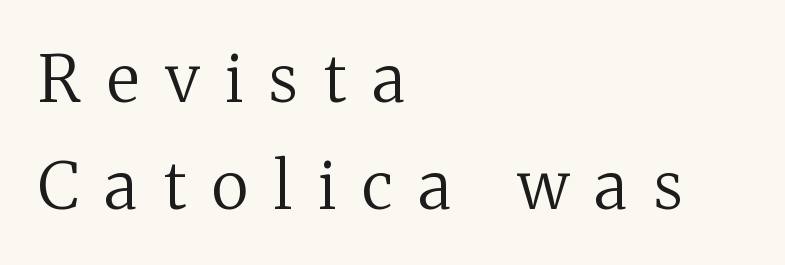
The image shows 65 px regular-weight serif type, upright; set left-aligned, normal line spacing (1.64x), unusually wide letter spacing (+0.4 em), not underlined; medium stroke contrast and a medium x-height.
